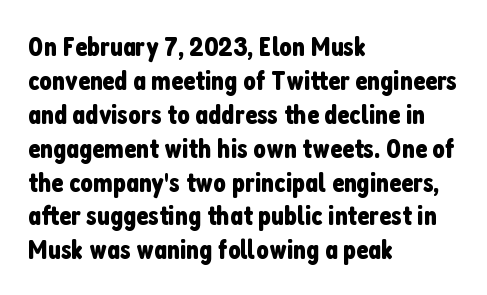
{"serif": "no", "italic": "no", "width": "condensed", "stroke_contrast": "low", "x_height": "medium", "monospaced": "no", "underline": "no", "align": "left", "line_spacing_ratio": 1.21, "letter_spacing": "normal", "letter_spacing_em": 0.0, "glyph_px": 28}
